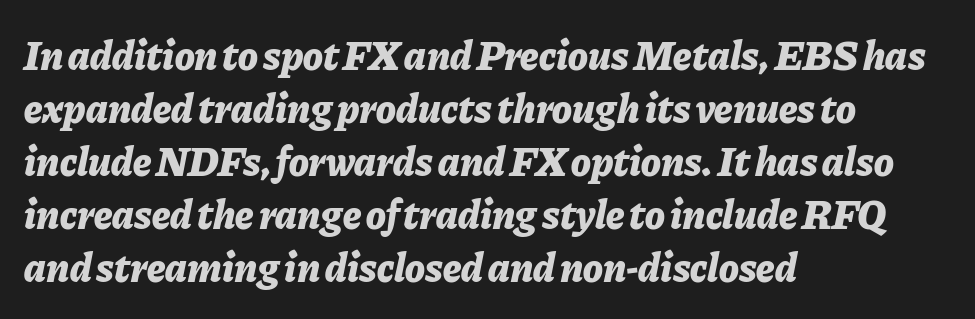
Q: Is the text bold? A: Yes.
Q: Is the text italic (slanted)? A: Yes, it leans right by about 11 degrees.
Q: Is the text underlined? A: No.
Q: How is the paragraph aligned? A: Left-aligned.
Q: Is the spacing between letters normal or unusually wide? A: Normal.
Q: Is the spacing between lines tight, normal or loose? A: Normal.
Q: Width (condensed, normal, or wide)? A: Normal.
Q: Stroke contrast? A: Low.
Q: x-height? A: Medium.
Q: Monospaced? A: No.
